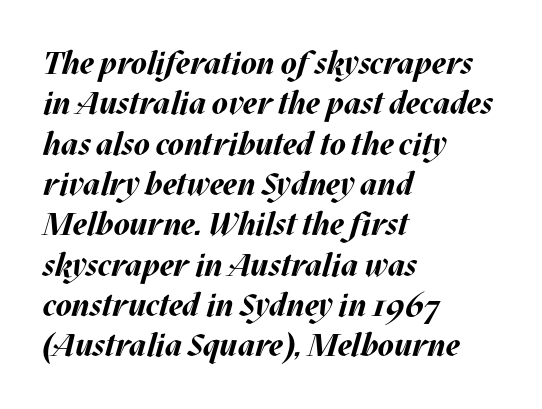
Q: Is the text bold? A: Yes.
Q: Is the text italic (slanted)? A: Yes, it leans right by about 17 degrees.
Q: Is the text underlined? A: No.
Q: How is the paragraph aligned? A: Left-aligned.
Q: Is the spacing between letters normal or unusually wide? A: Normal.
Q: Is the spacing between lines tight, normal or loose? A: Normal.
Q: Width (condensed, normal, or wide)? A: Normal.
Q: Stroke contrast? A: Medium.
Q: x-height? A: Large.
Q: Monospaced? A: No.
